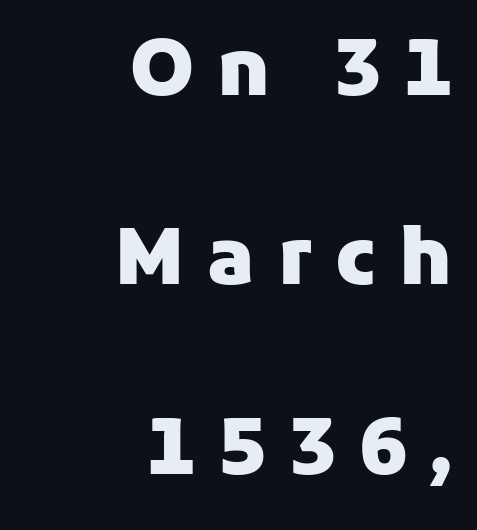
The text block is weighted toward the right margin, trailing off unevenly leftward. Caption: bold face, heavy strokes. Loose tracking; the words dissolve into strings of separated letters. You can tell from the bare stems that sans-serif type was used. The gap between lines stays unmarked.
